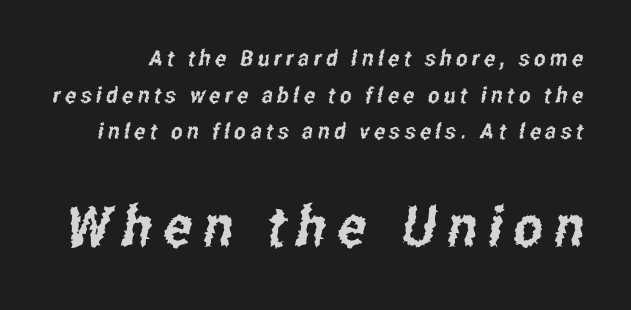
The image shows 56 px condensed sans-serif type; set normal line spacing (1.67x), unusually wide letter spacing (+0.2 em), not underlined; the second (bottom) block is 2.55x larger; low stroke contrast and a medium x-height.
